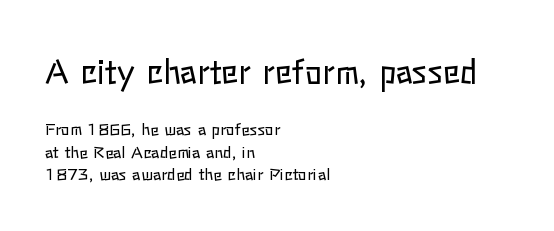
The letterforms sit shoulder to shoulder at normal distance. Look at the glyph heights: the upper group is clearly the bigger setting. The paragraph has a hard left edge and a soft right edge. Ordinary non-slanted type is in use.
